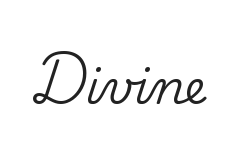
The characters display serif detailing at their extremities. The letterforms sit shoulder to shoulder at normal distance. The strip under each line holds only bare page. The passage shown is typed in a proportional face where columns would drift.
